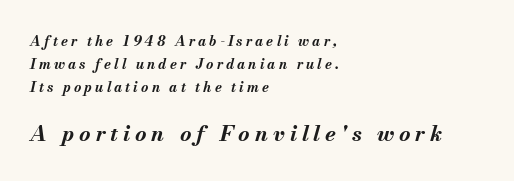
{"italic": "yes", "lean": "right", "slant_degrees": 13, "bold": "yes", "underline": "no", "align": "left", "line_spacing": "normal", "line_spacing_ratio": 1.63, "letter_spacing": "wide", "letter_spacing_em": 0.22, "larger_block": "second", "size_ratio": 1.57, "glyph_px": 22}
